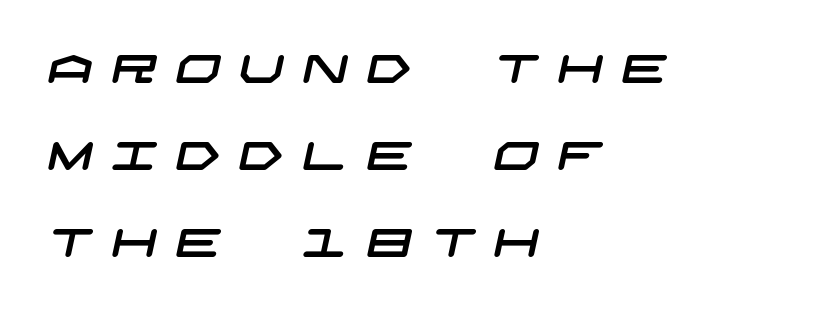
{"serif": "no", "width": "wide", "stroke_contrast": "low", "x_height": "large", "underline": "no", "align": "left", "line_spacing": "loose", "line_spacing_ratio": 2.18, "letter_spacing": "wide", "letter_spacing_em": 0.46, "glyph_px": 40}
